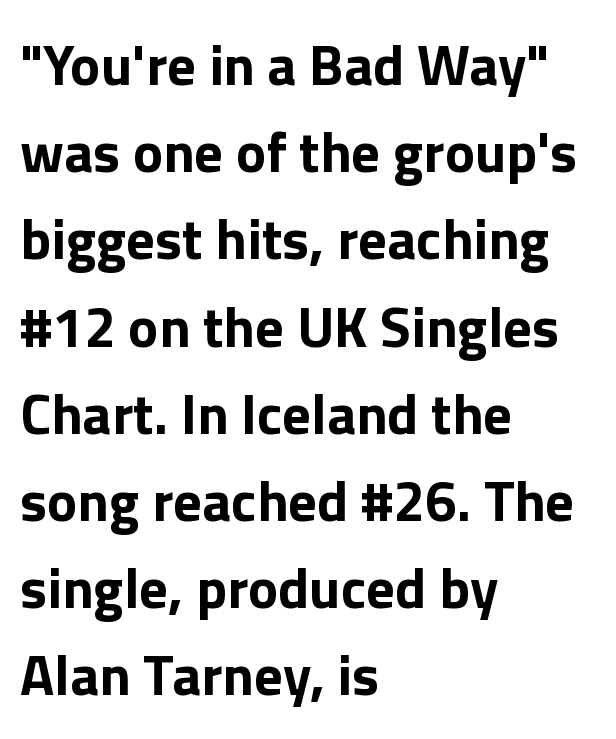
The glyphs have the mass of a bold cut. These lines are rendered in a variable-pitch font. Alignment: flush left. The rendering uses a moderate line-height, typical for paragraphs.
